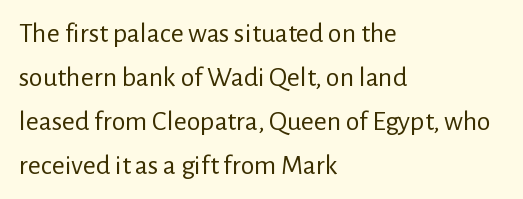
{"serif": "no", "italic": "no", "bold": "no", "weight": "regular", "width": "normal", "stroke_contrast": "low", "x_height": "medium", "monospaced": "no", "underline": "no", "align": "left", "line_spacing": "normal", "line_spacing_ratio": 1.57, "letter_spacing": "normal", "letter_spacing_em": 0.0, "glyph_px": 28}
